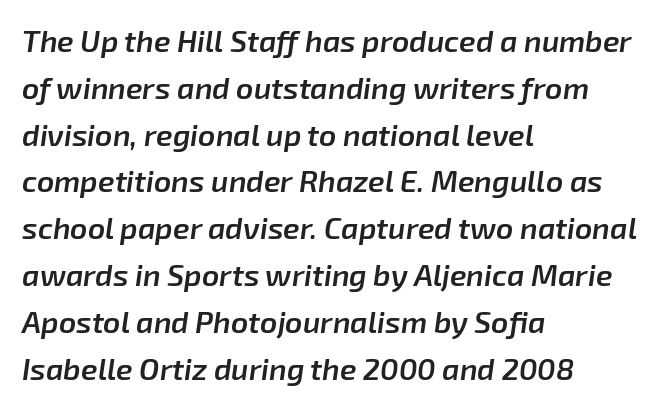
Q: Is the text bold? A: Semi-bold.
Q: Is the text italic (slanted)? A: Yes, it leans right by about 8 degrees.
Q: Is the text underlined? A: No.
Q: How is the paragraph aligned? A: Left-aligned.
Q: Is the spacing between letters normal or unusually wide? A: Normal.
Q: Is the spacing between lines tight, normal or loose? A: Normal.
Q: Width (condensed, normal, or wide)? A: Normal.
Q: Stroke contrast? A: Low.
Q: x-height? A: Medium.
Q: Monospaced? A: No.
